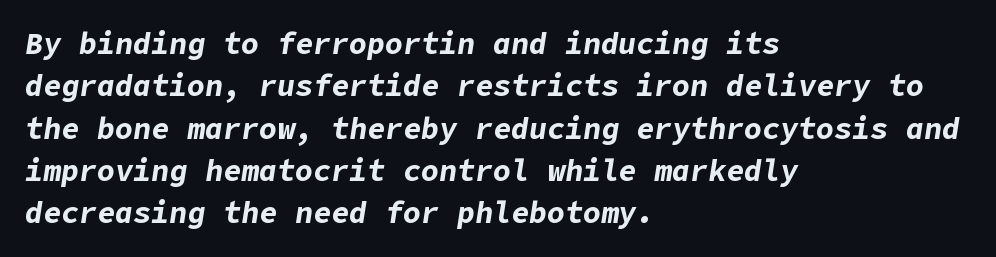
Q: Is the text bold? A: Yes.
Q: Is the text italic (slanted)? A: Yes, it leans right by about 9 degrees.
Q: Is the text underlined? A: No.
Q: How is the paragraph aligned? A: Left-aligned.
Q: Is the spacing between letters normal or unusually wide? A: Normal.
Q: Is the spacing between lines tight, normal or loose? A: Normal.
Q: Width (condensed, normal, or wide)? A: Normal.
Q: Stroke contrast? A: Low.
Q: x-height? A: Medium.
